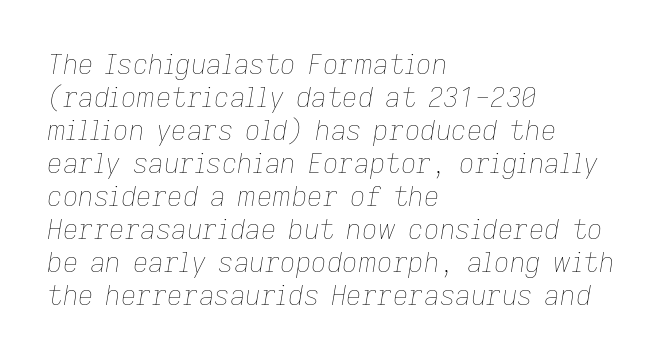
The image shows 27 px text type, italic (leaning right); set left-aligned, line spacing 1.22x, normal letter spacing, not underlined.
